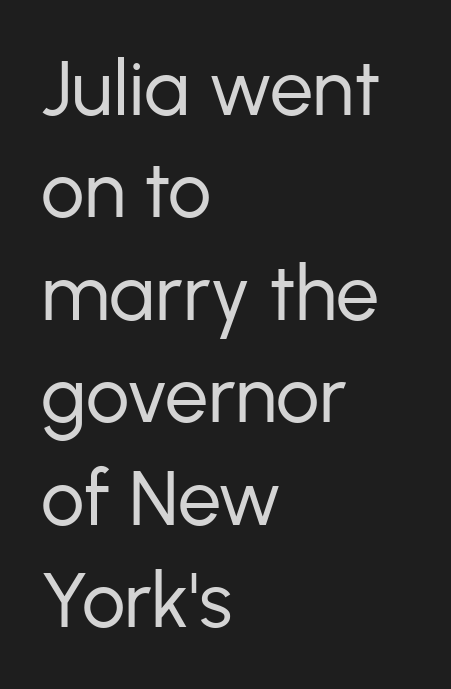
The passage shown is not underscored anywhere. Varying glyph widths throughout — classic text-font behaviour. Notice how the stems are strictly vertical — no italics here. Nothing unusual about the tracking: characters are spaced as the font intends. One-word summary of the alignment: left. These lines are composed in type without serifs.
